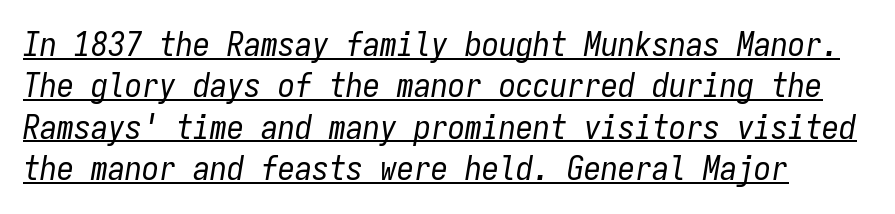
{"italic": "yes", "lean": "right", "slant_degrees": 9, "bold": "no", "weight": "regular", "width": "condensed", "stroke_contrast": "low", "x_height": "medium", "monospaced": "yes", "underline": "yes", "line_spacing_ratio": 1.22, "letter_spacing": "normal", "letter_spacing_em": 0.0, "glyph_px": 34}
